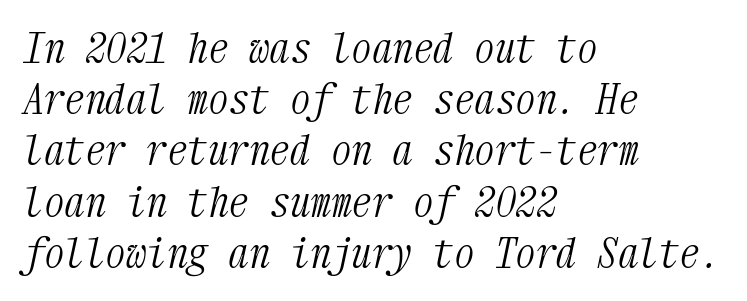
{"serif": "yes", "italic": "yes", "lean": "right", "slant_degrees": 12, "bold": "no", "weight": "light", "width": "condensed", "stroke_contrast": "medium", "x_height": "medium", "monospaced": "yes", "underline": "no", "align": "left", "line_spacing": "normal", "line_spacing_ratio": 1.25, "letter_spacing": "normal", "letter_spacing_em": 0.0, "glyph_px": 41}
